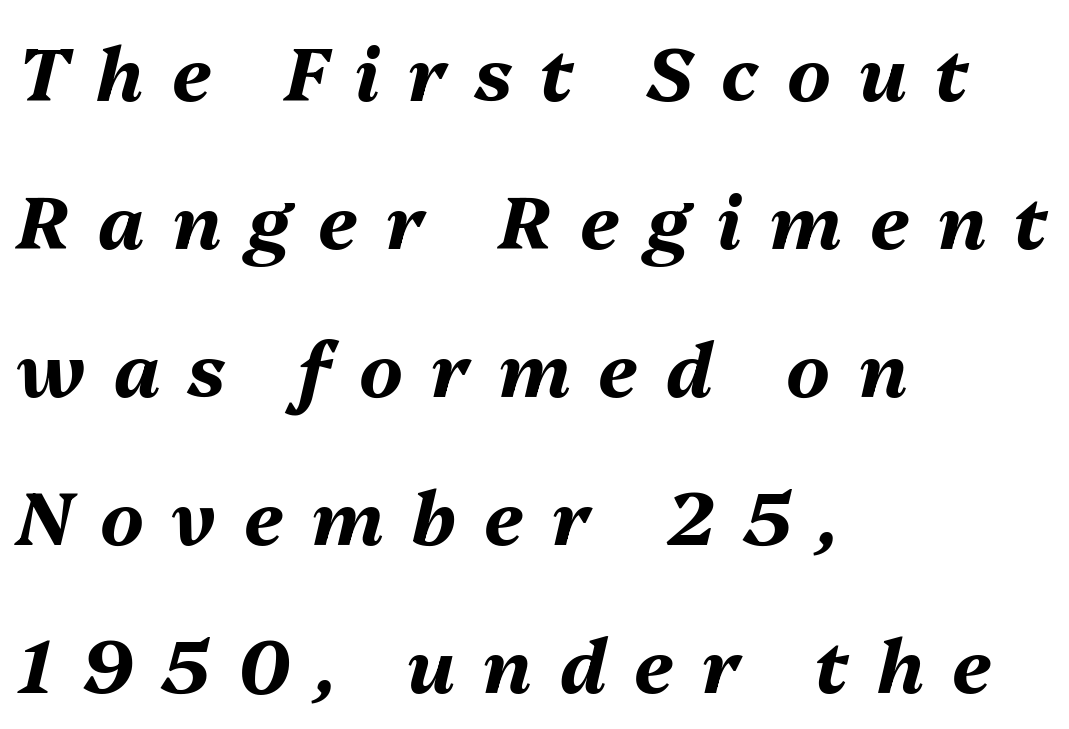
Q: Is the text bold? A: Yes.
Q: Is the text italic (slanted)? A: Yes, it leans right by about 13 degrees.
Q: Is the text underlined? A: No.
Q: How is the paragraph aligned? A: Left-aligned.
Q: Is the spacing between letters normal or unusually wide? A: Unusually wide.
Q: Is the spacing between lines tight, normal or loose? A: Loose.
Q: Width (condensed, normal, or wide)? A: Normal.
Q: Stroke contrast? A: Medium.
Q: x-height? A: Medium.
Q: Monospaced? A: No.
